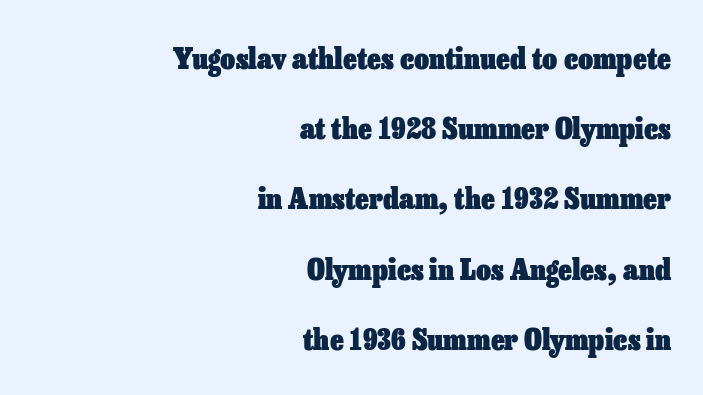
The rendering keeps characters at their native spacing. Character widths vary here, with narrow letters taking less room than wide ones. These lines stand farther apart than default settings would place them. Teacher's note: observe the even right margin — that is flush-right alignment. A bare baseline throughout the passage. Plenty of ink on the page — the face is bold.
